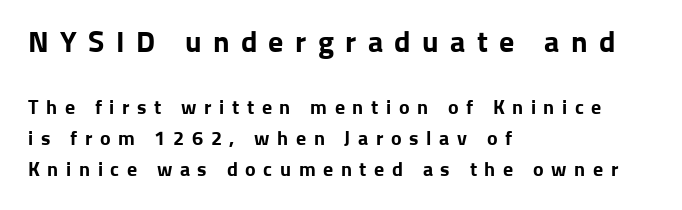
Type without underlining. Rendered with straight, roman letterforms. The horizontal fit of the characters is loose and conspicuously gappy. Left-aligned paragraph, ragged on the right. Notice how thick the strokes are: this is what a full bold looks like.
